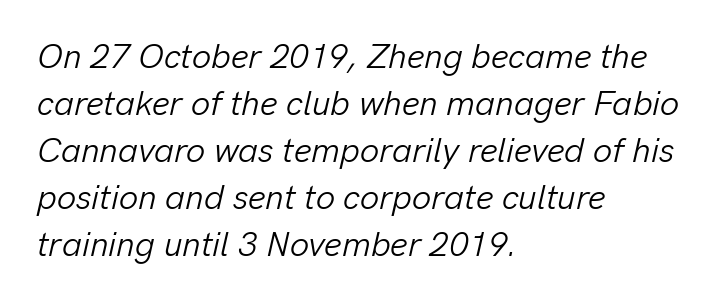
The image shows 34 px light type, italic (leaning right); set left-aligned, normal line spacing (1.38x), normal letter spacing, not underlined; low stroke contrast and a medium x-height.
